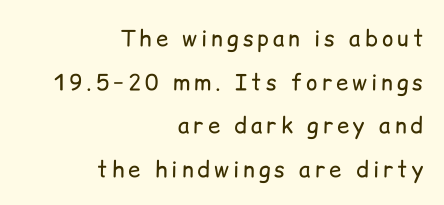
Q: Is the text bold? A: No.
Q: Is the text italic (slanted)? A: No, it is upright.
Q: Is the text underlined? A: No.
Q: How is the paragraph aligned? A: Right-aligned.
Q: Is the spacing between lines tight, normal or loose? A: Loose.
